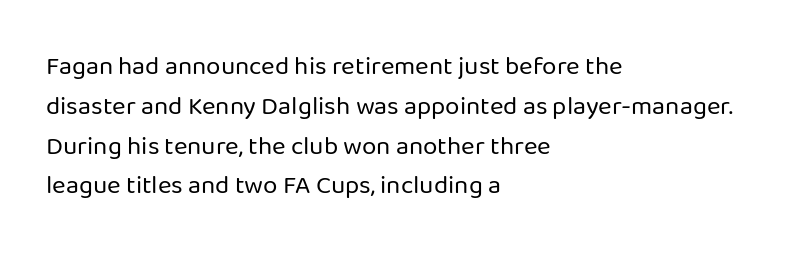
The image shows 26 px text type, upright; set left-aligned, normal line spacing (1.53x), normal letter spacing, not underlined.
